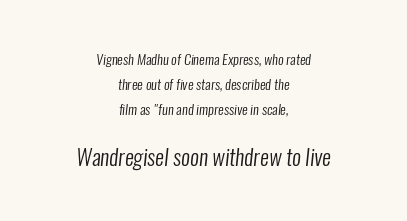
{"bold": "no", "underline": "no", "align": "center", "line_spacing_ratio": 1.79, "letter_spacing": "normal", "letter_spacing_em": 0.0, "larger_block": "second", "size_ratio": 1.57, "glyph_px": 22}
